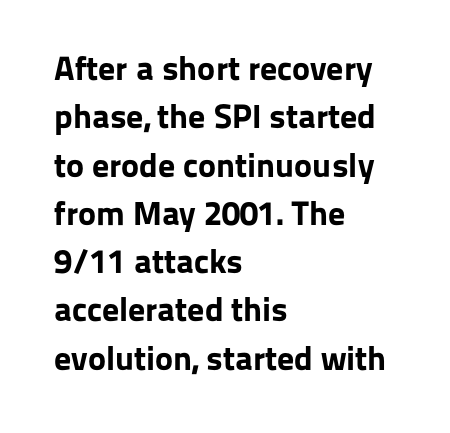
The image shows 34 px bold sans-serif type, upright; set left-aligned, normal line spacing (1.42x), normal letter spacing, not underlined; low stroke contrast and a medium x-height.
